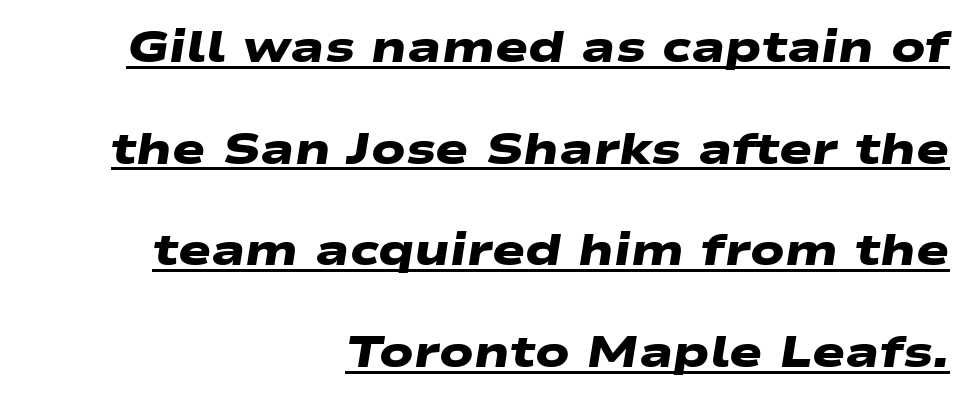
Q: Is the text bold? A: Yes.
Q: Is the typeface a serif or a sans-serif typeface? A: Sans-serif.
Q: Is the text underlined? A: Yes.
Q: How is the paragraph aligned? A: Right-aligned.
Q: Is the spacing between letters normal or unusually wide? A: Normal.
Q: Is the spacing between lines tight, normal or loose? A: Loose.
Q: Width (condensed, normal, or wide)? A: Wide.
Q: Stroke contrast? A: Low.
Q: x-height? A: Medium.
Q: Monospaced? A: No.
